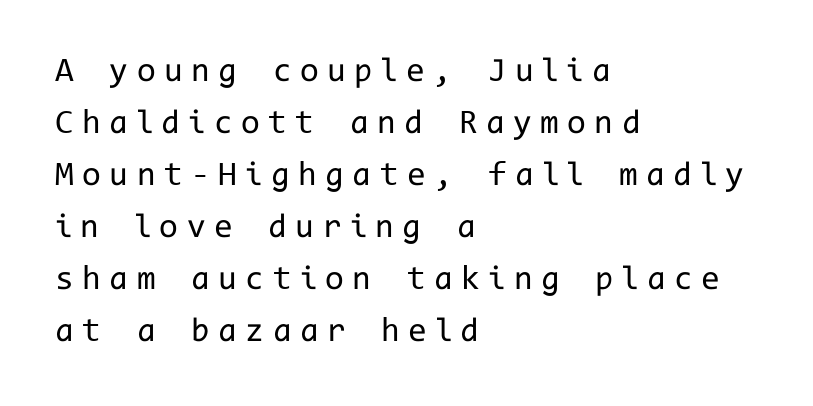
The compositor pushed each line to the left boundary. Ordinary non-slanted type is in use. The vertical gap from one line to the next is medium. No word sits above an underline. The designer went with a sans here, leaving each stem footless. These lines are rendered in a fixed-pitch font.
